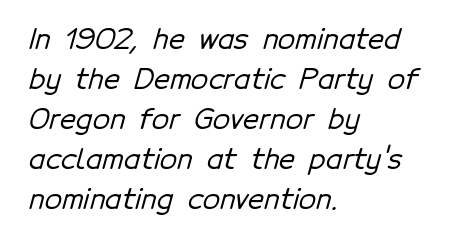
Q: Is the typeface a serif or a sans-serif typeface? A: Sans-serif.
Q: Is the text underlined? A: No.
Q: How is the paragraph aligned? A: Left-aligned.
Q: Is the spacing between letters normal or unusually wide? A: Normal.
Q: Is the spacing between lines tight, normal or loose? A: Normal.
Q: Width (condensed, normal, or wide)? A: Normal.
Q: Stroke contrast? A: Low.
Q: x-height? A: Medium.
Q: Monospaced? A: No.
